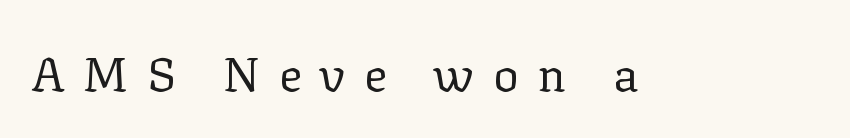
{"serif": "yes", "italic": "no", "bold": "no", "weight": "regular", "width": "normal", "stroke_contrast": "low", "x_height": "medium", "monospaced": "no", "underline": "no", "letter_spacing": "wide", "letter_spacing_em": 0.38, "glyph_px": 48}
